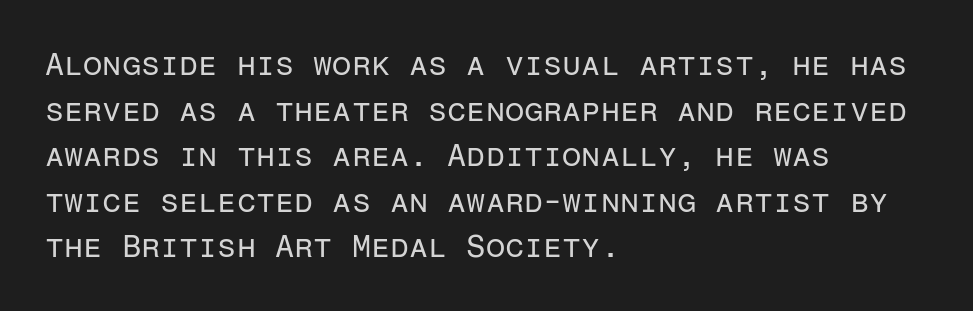
The image shows 31 px regular-weight sans-serif type, upright, monospaced; set left-aligned, normal line spacing (1.47x), normal letter spacing, not underlined; low stroke contrast and a medium x-height.
